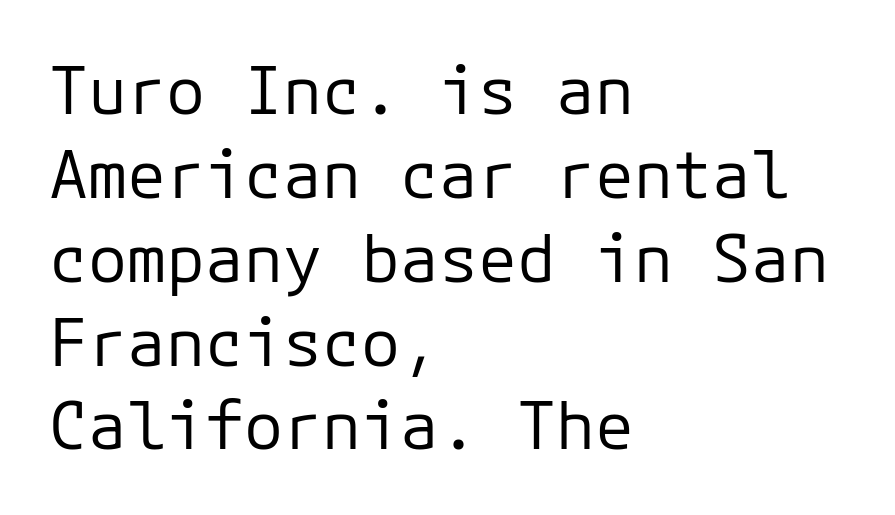
Q: Is the text bold? A: No.
Q: Is the text italic (slanted)? A: No, it is upright.
Q: Is the typeface a serif or a sans-serif typeface? A: Sans-serif.
Q: Is the text underlined? A: No.
Q: How is the paragraph aligned? A: Left-aligned.
Q: Is the spacing between letters normal or unusually wide? A: Normal.
Q: Is the spacing between lines tight, normal or loose? A: Normal.
Q: Width (condensed, normal, or wide)? A: Normal.
Q: Stroke contrast? A: Low.
Q: x-height? A: Medium.
